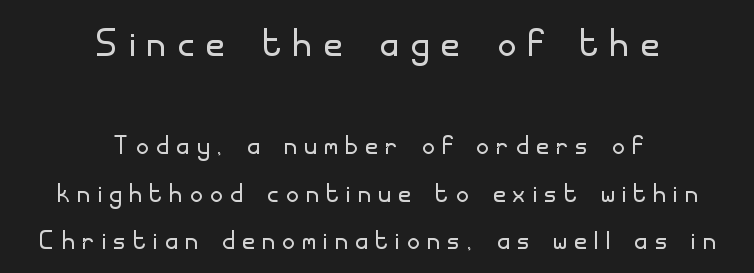
{"serif": "no", "italic": "no", "bold": "no", "weight": "light", "width": "normal", "stroke_contrast": "low", "x_height": "small", "monospaced": "no", "underline": "no", "align": "center", "line_spacing": "normal", "line_spacing_ratio": 1.44, "letter_spacing": "wide", "letter_spacing_em": 0.25, "larger_block": "first", "size_ratio": 1.52, "glyph_px": 50}
